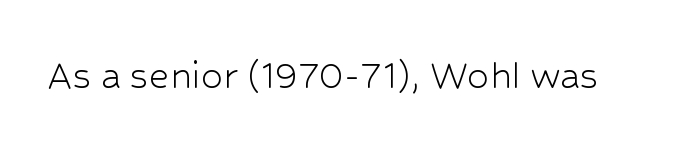
{"serif": "no", "italic": "no", "bold": "no", "weight": "light", "width": "normal", "stroke_contrast": "low", "x_height": "medium", "monospaced": "no", "underline": "no", "letter_spacing": "normal", "letter_spacing_em": 0.0, "glyph_px": 44}
